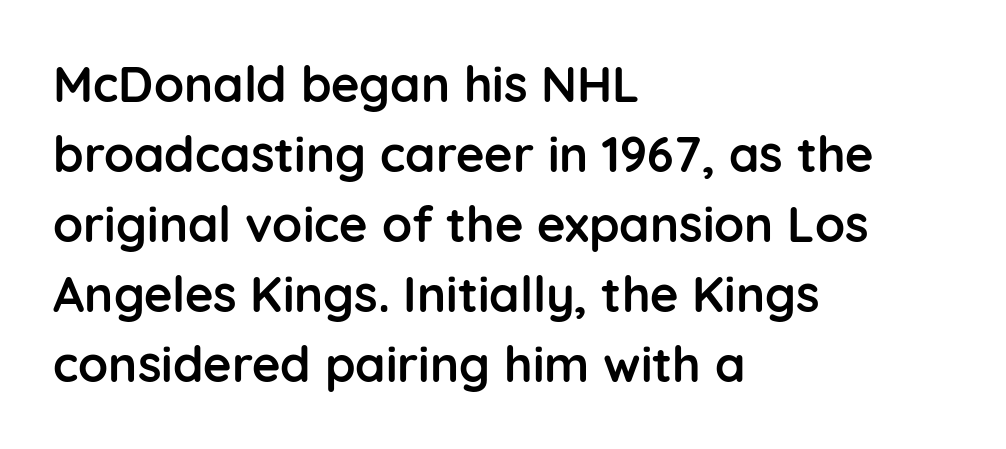
The image shows 49 px semibold sans-serif type, upright; set left-aligned, normal line spacing (1.43x), normal letter spacing, not underlined; low stroke contrast and a medium x-height.
